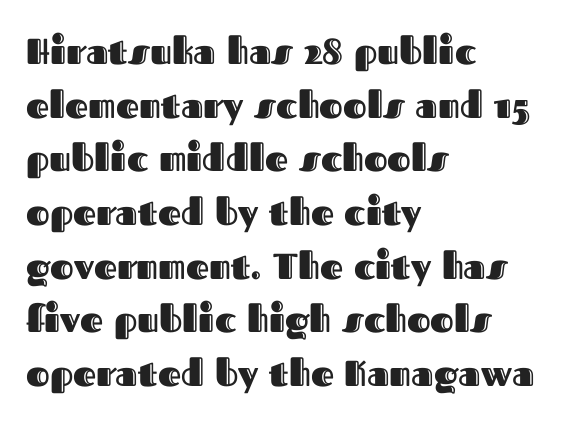
The image shows 36 px text type, upright; set left-aligned, normal line spacing (1.49x), normal letter spacing, not underlined; a medium x-height.
